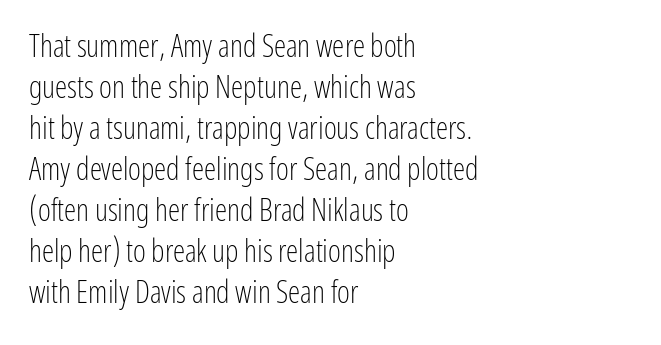
This is sans-serif lettering, the kind often seen on screens and signage. Each line starts at the same left margin while the right side varies. The string is rendered with underlining switched off. The strokes carry an ordinary text weight at most.
